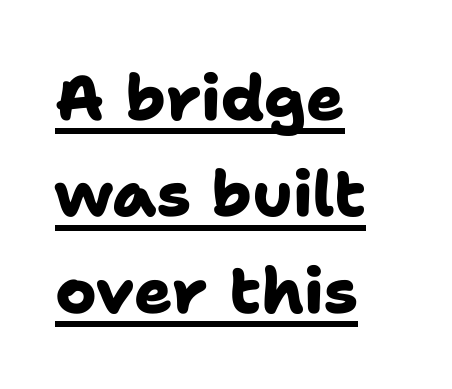
Looks like someone drew a line under every word here. You could not count columns in this text — the font is proportionally spaced. Classification — sans serif. Stroke thickness is high; the sample reads as a true bold. Horizontal alignment here is leftward, the default for most running prose. There is no visible air inserted between adjacent glyphs.
